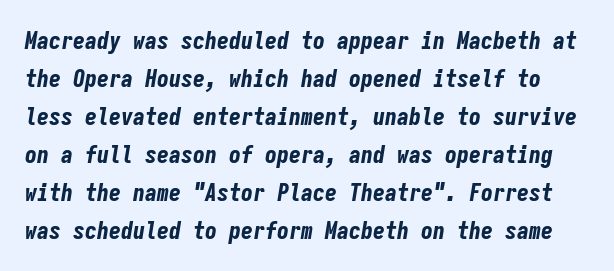
Q: Is the text bold? A: Yes.
Q: Is the text italic (slanted)? A: Yes, it leans right by about 9 degrees.
Q: Is the text underlined? A: No.
Q: Is the spacing between letters normal or unusually wide? A: Normal.
Q: Is the spacing between lines tight, normal or loose? A: Normal.
